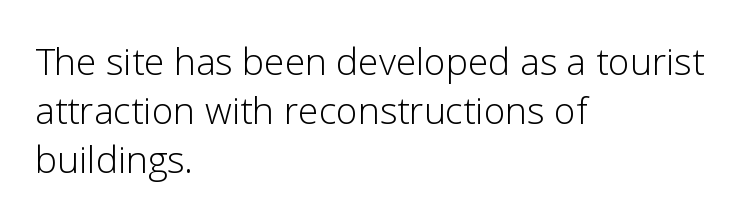
Q: Is the text bold? A: No.
Q: Is the text italic (slanted)? A: No, it is upright.
Q: Is the typeface a serif or a sans-serif typeface? A: Sans-serif.
Q: Is the text underlined? A: No.
Q: How is the paragraph aligned? A: Left-aligned.
Q: Is the spacing between letters normal or unusually wide? A: Normal.
Q: Is the spacing between lines tight, normal or loose? A: Normal.
Q: Width (condensed, normal, or wide)? A: Normal.
Q: Stroke contrast? A: Low.
Q: x-height? A: Medium.
Q: Monospaced? A: No.
